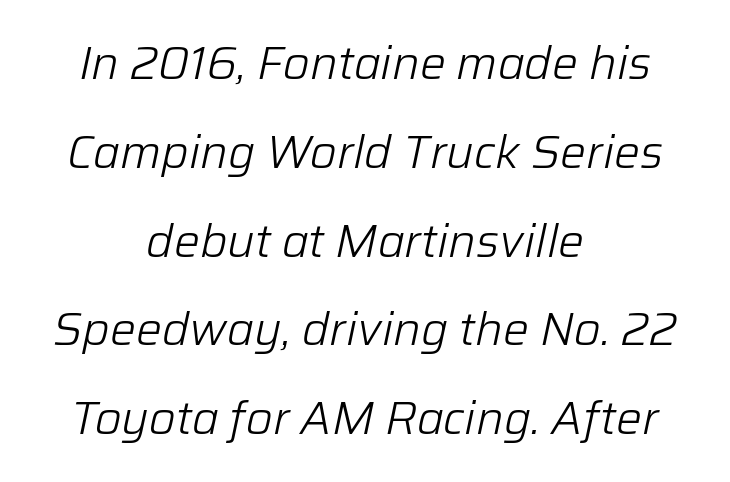
The image shows 46 px light type, italic (leaning right); set centered, loose line spacing (1.93x), normal letter spacing, not underlined; low stroke contrast and a medium x-height.
